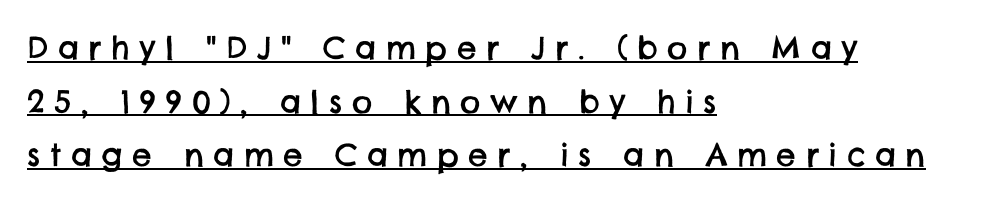
The image shows 31 px sans-serif type; set left-aligned, line spacing 1.73x, unusually wide letter spacing (+0.31 em), underlined; low stroke contrast and a large x-height.
